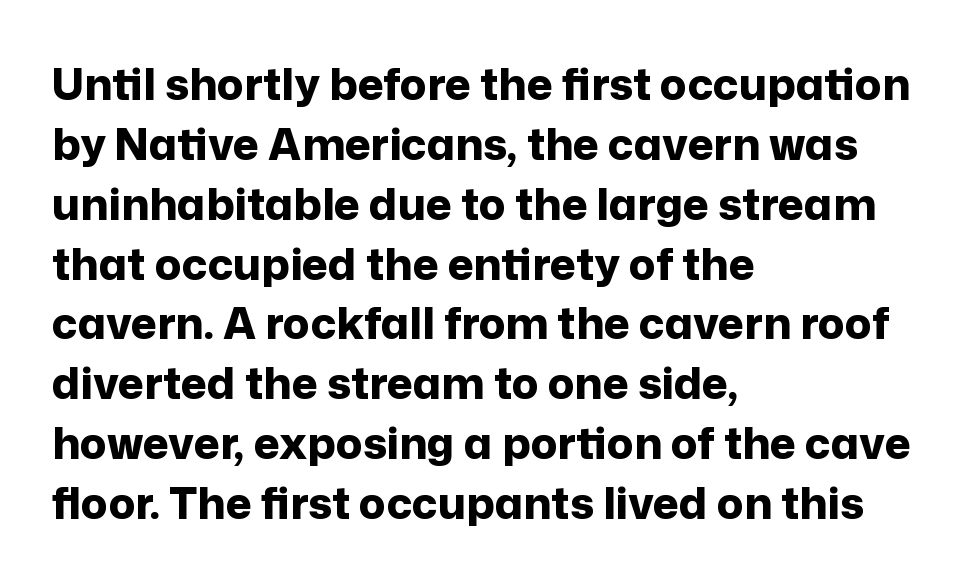
Evenly set lines give the paragraph a standard silhouette. A bare baseline throughout the passage. Here the glyphs are tracked normally, forming tight word shapes. When letters stand straight like this, we call the style roman or upright. The paragraph shown leans on its left margin.
